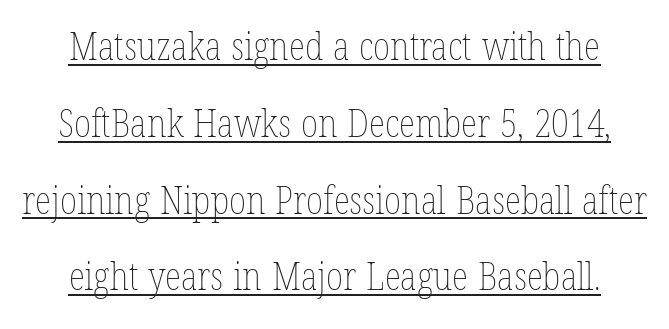
Notice the wide empty band between every row — that's loose leading. Every word sits above its own underline. Compared with typical body copy, the letter spacing here is the same. Ink coverage per letter is moderate at most.
